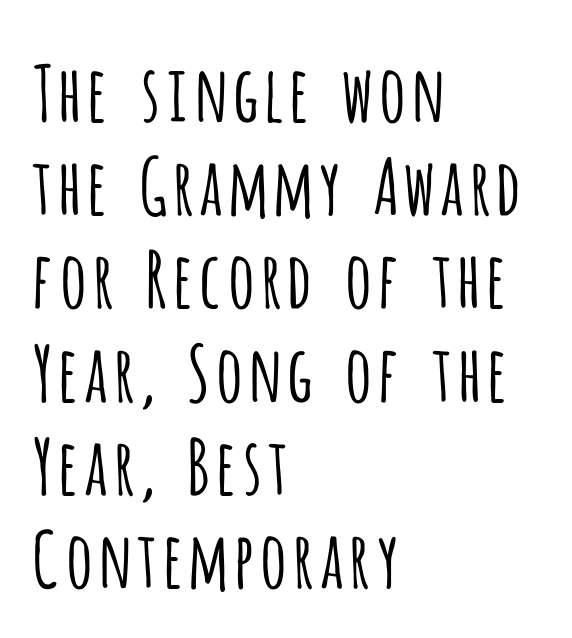
{"serif": "no", "italic": "no", "bold": "no", "weight": "light", "width": "condensed", "stroke_contrast": "low", "x_height": "large", "monospaced": "no", "underline": "no", "align": "left", "line_spacing_ratio": 1.21, "letter_spacing": "normal", "letter_spacing_em": 0.0, "glyph_px": 77}
